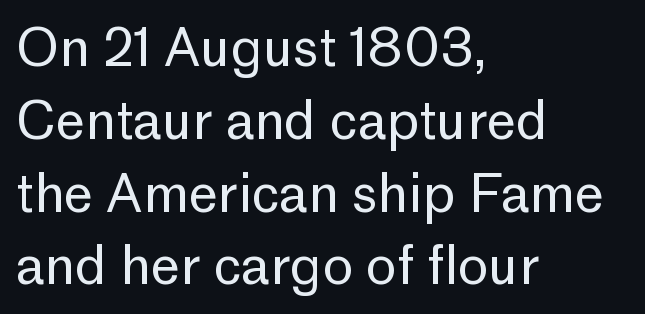
{"serif": "no", "italic": "no", "bold": "no", "weight": "regular", "width": "normal", "stroke_contrast": "low", "x_height": "medium", "monospaced": "no", "underline": "no", "align": "left", "line_spacing": "normal", "line_spacing_ratio": 1.4, "letter_spacing": "normal", "letter_spacing_em": 0.0, "glyph_px": 52}
